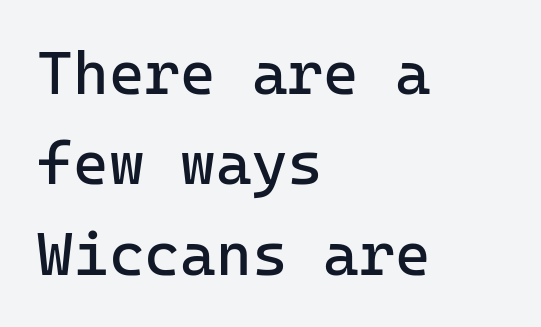
The image shows 61 px regular-weight sans-serif type, upright, monospaced; set left-aligned, normal line spacing (1.48x), normal letter spacing, not underlined; low stroke contrast and a medium x-height.
